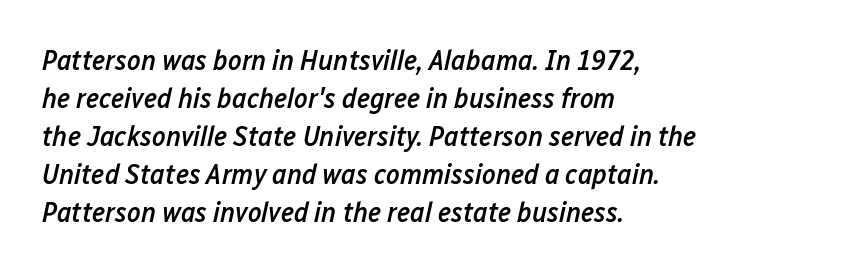
The image shows 29 px semibold, condensed type, italic (leaning right); set left-aligned, normal line spacing (1.31x), normal letter spacing, not underlined; low stroke contrast and a medium x-height.
